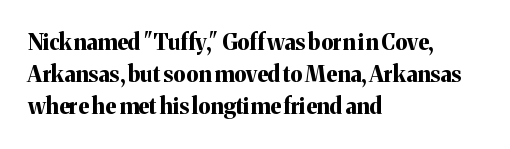
{"italic": "no", "bold": "yes", "underline": "no", "align": "left", "line_spacing": "normal", "line_spacing_ratio": 1.46, "letter_spacing": "normal", "letter_spacing_em": 0.0, "glyph_px": 22}
